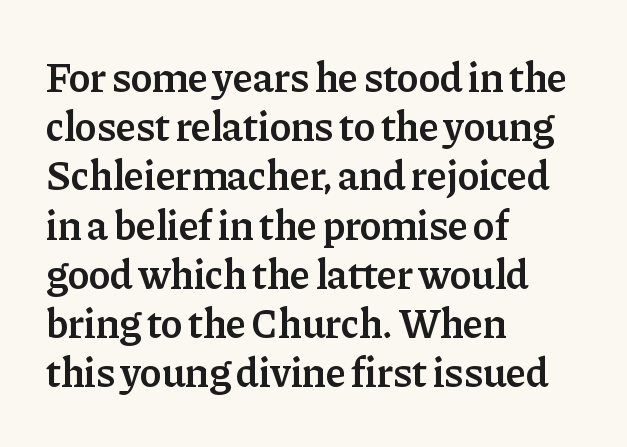
The words here are not underlined. The type family on display is of the serif kind. This sample uses plain, unmodified letter spacing. The letters advance in unequal steps, a hallmark of proportional type.
